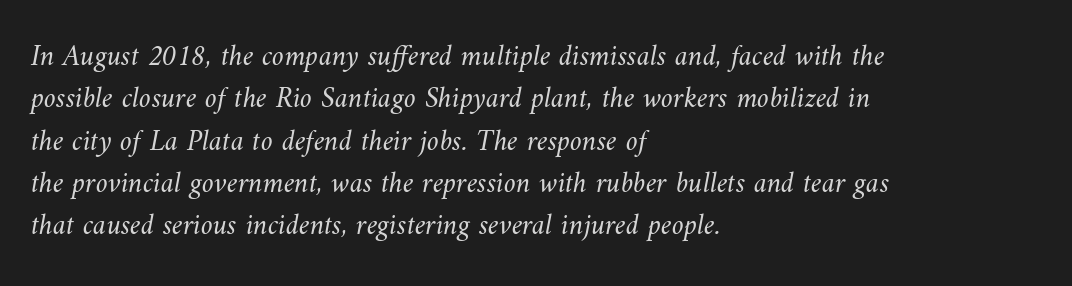
{"bold": "no", "weight": "light", "width": "normal", "stroke_contrast": "medium", "x_height": "small", "monospaced": "no", "underline": "no", "align": "left", "line_spacing": "normal", "line_spacing_ratio": 1.41, "letter_spacing": "normal", "letter_spacing_em": 0.0, "glyph_px": 30}
